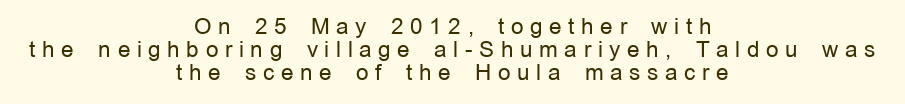
{"italic": "no", "bold": "no", "underline": "no", "align": "center", "line_spacing": "tight", "line_spacing_ratio": 1.05, "letter_spacing": "wide", "letter_spacing_em": 0.3, "glyph_px": 22}
